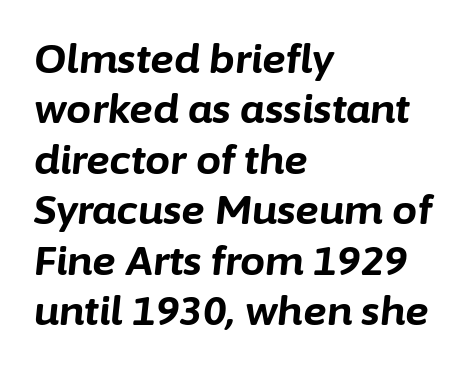
{"italic": "yes", "lean": "right", "slant_degrees": 6, "bold": "yes", "weight": "bold", "width": "normal", "stroke_contrast": "low", "x_height": "medium", "monospaced": "no", "underline": "no", "align": "left", "line_spacing": "normal", "line_spacing_ratio": 1.26, "letter_spacing": "normal", "letter_spacing_em": 0.0, "glyph_px": 40}
